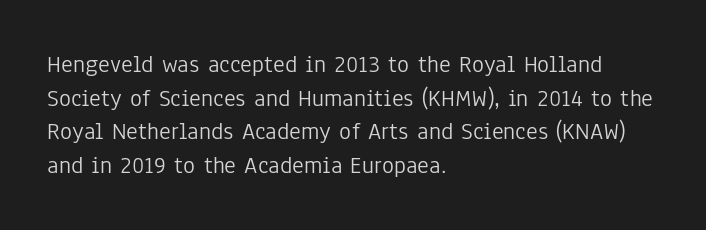
Q: Is the text bold? A: No.
Q: Is the text italic (slanted)? A: No, it is upright.
Q: Is the text underlined? A: No.
Q: How is the paragraph aligned? A: Left-aligned.
Q: Is the spacing between letters normal or unusually wide? A: Normal.
Q: Is the spacing between lines tight, normal or loose? A: Normal.
